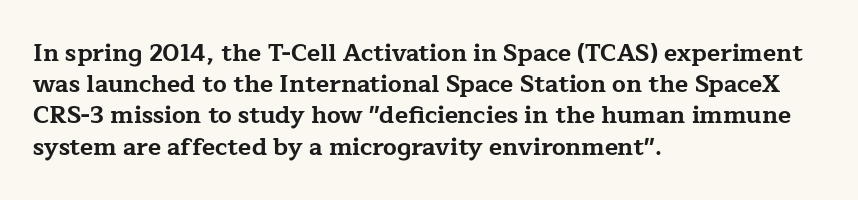
Every letter is thick-stroked: bold, no question. Line starts are locked; line ends wander. What's the leading like? Ordinary, nothing unusual. Glance below the letters and you will spot only blank space.
